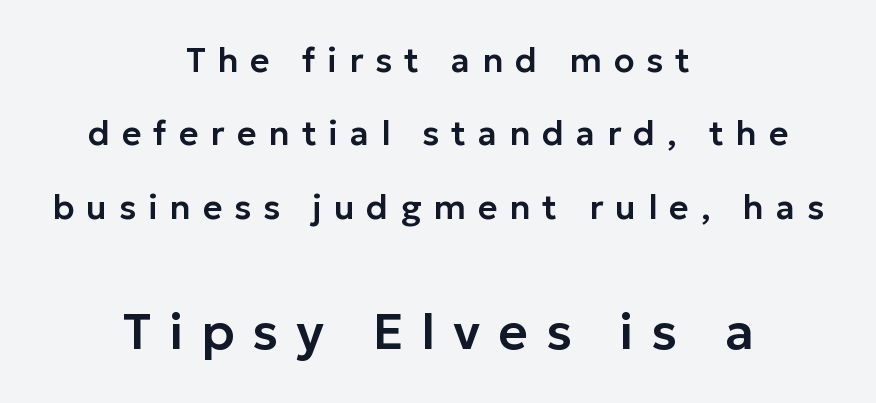
No feet cap the strokes, marking this as sans-serif type. No italicization has been applied; the sample stays upright. Every row of glyphs is offset so its center matches the block's center. The face used here is proportionally spaced, like ordinary book or web type. This block would shrink considerably if given ordinary leading; it's expanded now. Lines of text with bare space underneath.
